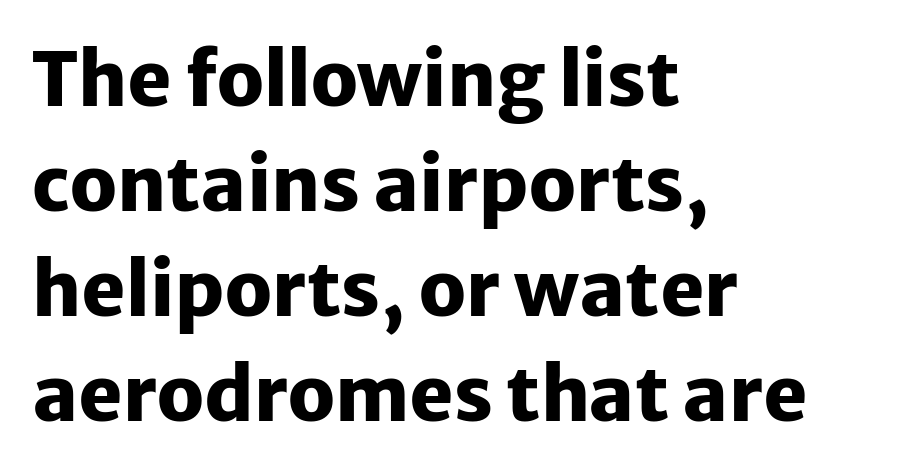
Q: Is the text bold? A: Yes.
Q: Is the text italic (slanted)? A: No, it is upright.
Q: Is the typeface a serif or a sans-serif typeface? A: Sans-serif.
Q: Is the text underlined? A: No.
Q: How is the paragraph aligned? A: Left-aligned.
Q: Is the spacing between letters normal or unusually wide? A: Normal.
Q: Is the spacing between lines tight, normal or loose? A: Normal.
Q: Width (condensed, normal, or wide)? A: Normal.
Q: Stroke contrast? A: Low.
Q: x-height? A: Medium.
Q: Monospaced? A: No.
